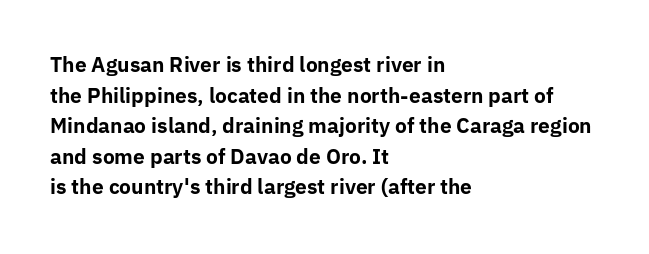
Underlining? Definitely not there. The paragraph has a hard left edge and a soft right edge. A typesetter would mark this as roman, not italic. What weight is shown? A full bold with thick strokes.
